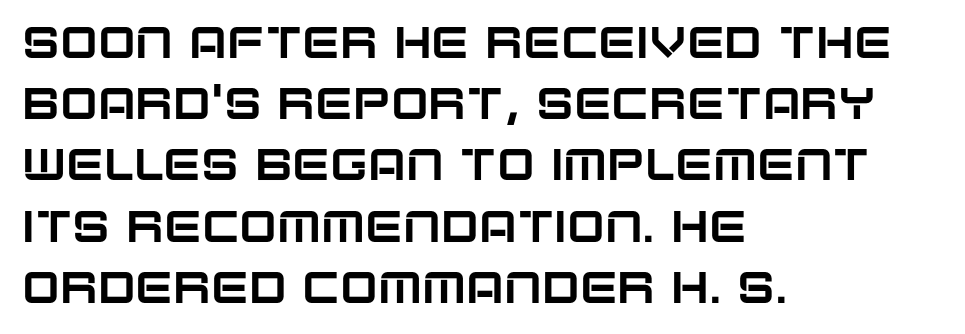
{"serif": "no", "italic": "no", "width": "normal", "stroke_contrast": "low", "x_height": "large", "monospaced": "no", "underline": "no", "align": "left", "line_spacing": "normal", "line_spacing_ratio": 1.36, "letter_spacing": "normal", "letter_spacing_em": 0.0, "glyph_px": 45}
